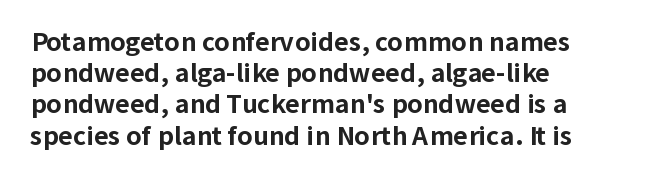
Q: Is the text bold? A: Yes.
Q: Is the text italic (slanted)? A: No, it is upright.
Q: Is the text underlined? A: No.
Q: How is the paragraph aligned? A: Left-aligned.
Q: Is the spacing between letters normal or unusually wide? A: Normal.
Q: Is the spacing between lines tight, normal or loose? A: Normal.
